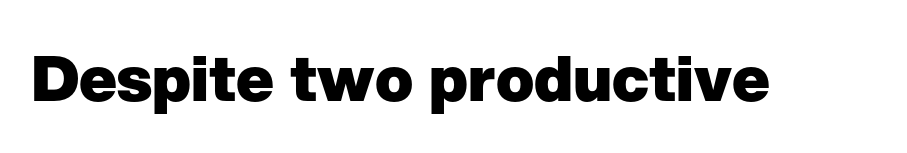
{"serif": "no", "italic": "no", "bold": "yes", "weight": "heavy", "width": "normal", "stroke_contrast": "low", "x_height": "medium", "monospaced": "no", "underline": "no", "letter_spacing": "normal", "letter_spacing_em": 0.0, "glyph_px": 63}
